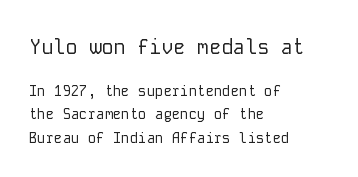
The image shows 20 px text type, upright; set left-aligned, normal line spacing (1.66x), normal letter spacing, not underlined; the first (top) block is 1.43x larger.
